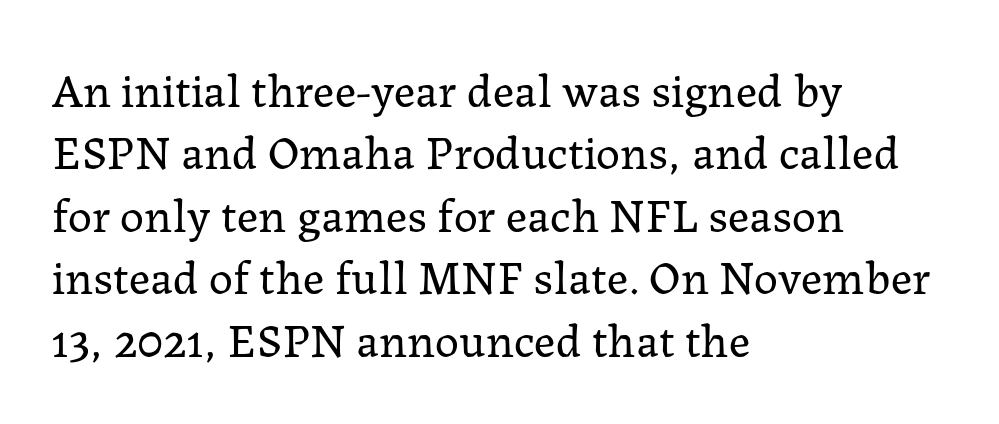
Q: Is the text bold? A: No.
Q: Is the text italic (slanted)? A: No, it is upright.
Q: Is the typeface a serif or a sans-serif typeface? A: Serif.
Q: Is the text underlined? A: No.
Q: How is the paragraph aligned? A: Left-aligned.
Q: Is the spacing between letters normal or unusually wide? A: Normal.
Q: Is the spacing between lines tight, normal or loose? A: Normal.
Q: Width (condensed, normal, or wide)? A: Normal.
Q: Stroke contrast? A: Low.
Q: x-height? A: Medium.
Q: Monospaced? A: No.
